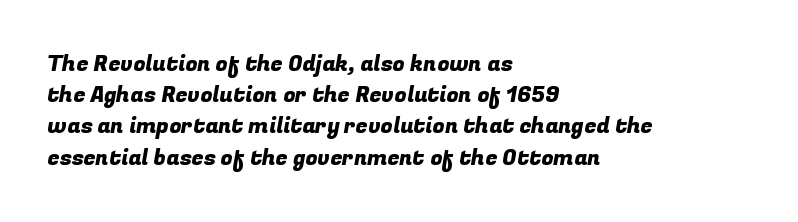
Q: Is the text underlined? A: No.
Q: How is the paragraph aligned? A: Left-aligned.
Q: Is the spacing between letters normal or unusually wide? A: Normal.
Q: Is the spacing between lines tight, normal or loose? A: Normal.
